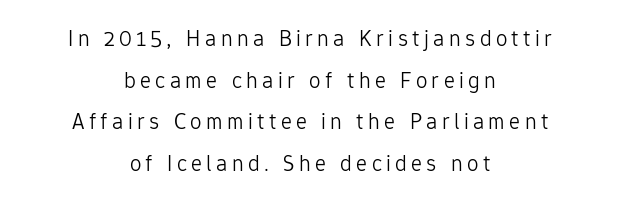
Q: Is the text bold? A: No.
Q: Is the text italic (slanted)? A: No, it is upright.
Q: Is the text underlined? A: No.
Q: How is the paragraph aligned? A: Centered.
